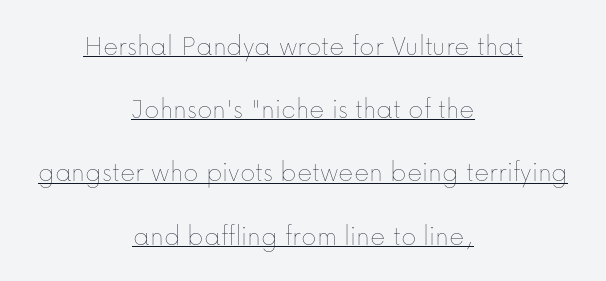
Think of a printed novel: that variable character pitch is what you see here. Has an underline been added? It has. Teacher's note: observe the equal gaps on both sides — that is centered alignment. The cut favours lightness, reaching ordinary text weight at its darkest. In terms of letterspacing, this is plain default setting. Designer's note — italics off, roman on.
